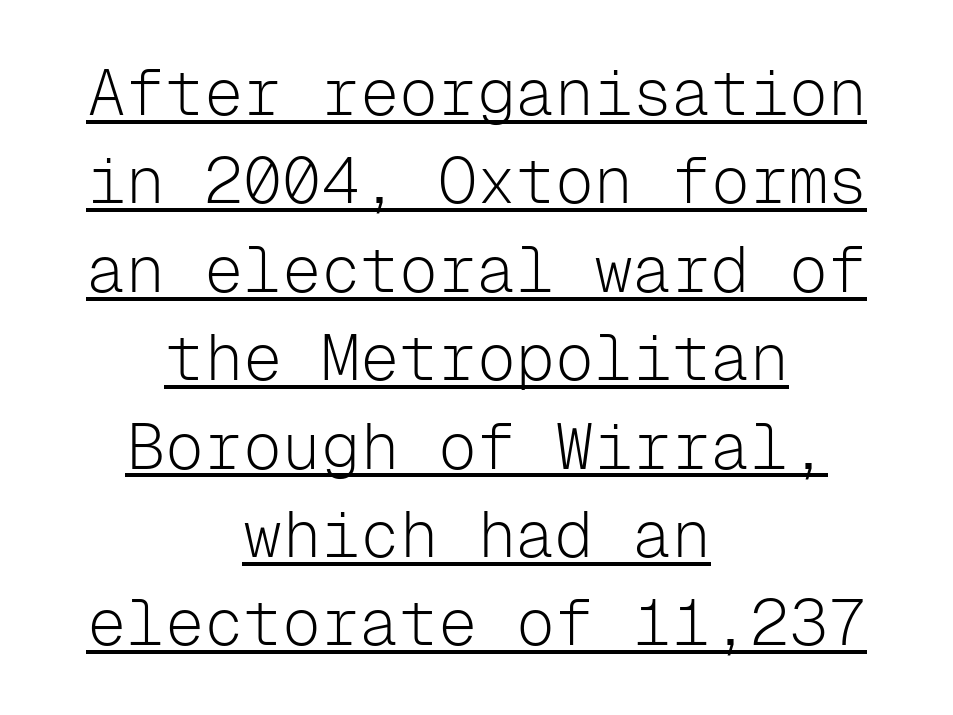
The image shows 65 px light sans-serif type, upright, monospaced; set centered, normal line spacing (1.36x), normal letter spacing, underlined; low stroke contrast and a medium x-height.
